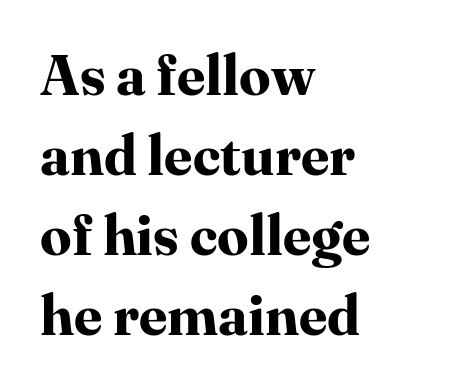
{"serif": "yes", "italic": "no", "bold": "yes", "weight": "bold", "width": "normal", "stroke_contrast": "high", "x_height": "medium", "monospaced": "no", "underline": "no", "align": "left", "line_spacing": "normal", "line_spacing_ratio": 1.43, "letter_spacing": "normal", "letter_spacing_em": 0.0, "glyph_px": 56}
